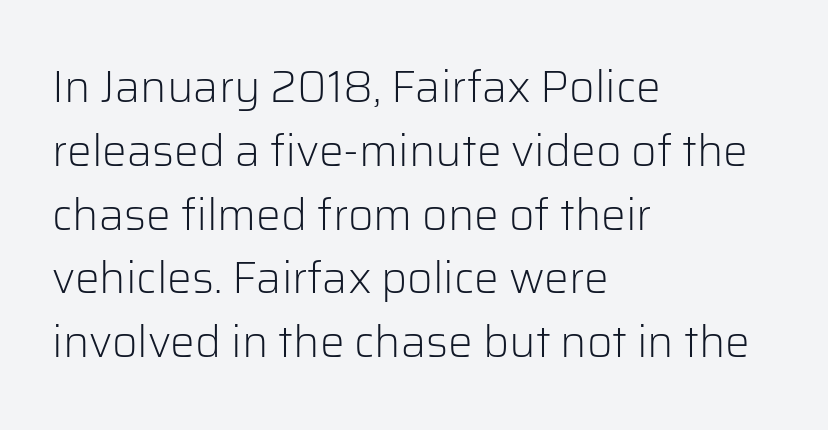
{"serif": "no", "italic": "no", "bold": "no", "weight": "light", "width": "normal", "stroke_contrast": "low", "x_height": "medium", "monospaced": "no", "underline": "no", "align": "left", "line_spacing": "normal", "line_spacing_ratio": 1.45, "letter_spacing": "normal", "letter_spacing_em": 0.0, "glyph_px": 44}
